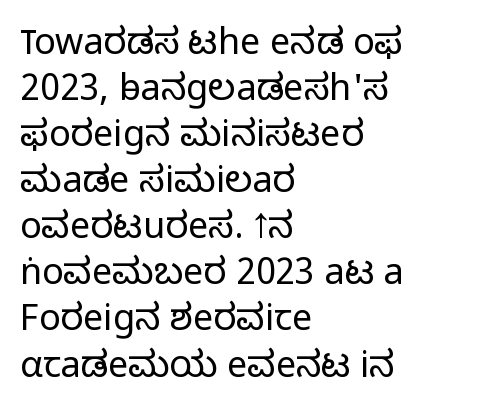
No word sits above an underline. Is there much room between lines? A standard amount, neither cramped nor airy. There is no visible air inserted between adjacent glyphs. Each letter's strokes conclude bluntly, with no projecting serifs. The setting favours the left margin, as ordinary paragraphs usually do. These lines were composed using upright roman letters.
